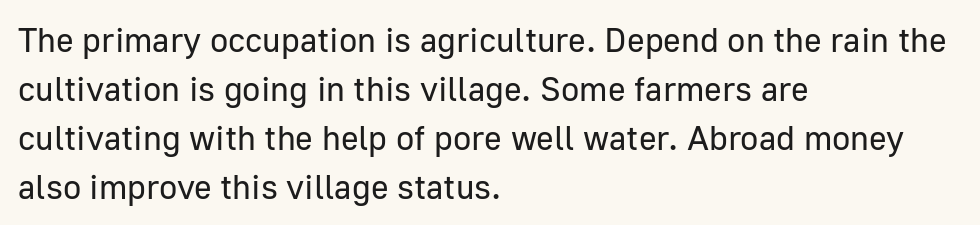
{"serif": "no", "italic": "no", "bold": "no", "weight": "regular", "width": "normal", "stroke_contrast": "low", "x_height": "medium", "monospaced": "no", "underline": "no", "align": "left", "line_spacing": "normal", "line_spacing_ratio": 1.44, "letter_spacing": "normal", "letter_spacing_em": 0.0, "glyph_px": 34}
